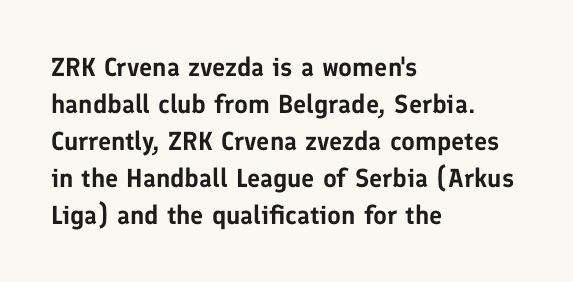
{"italic": "no", "underline": "no", "align": "left", "line_spacing": "normal", "line_spacing_ratio": 1.42, "letter_spacing": "normal", "letter_spacing_em": 0.0, "glyph_px": 26}
